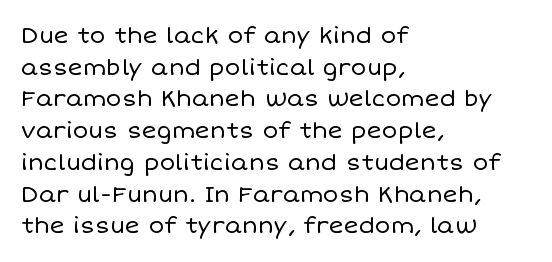
{"italic": "no", "bold": "no", "underline": "no", "align": "left", "line_spacing": "normal", "line_spacing_ratio": 1.38, "letter_spacing": "normal", "letter_spacing_em": 0.0, "glyph_px": 23}
